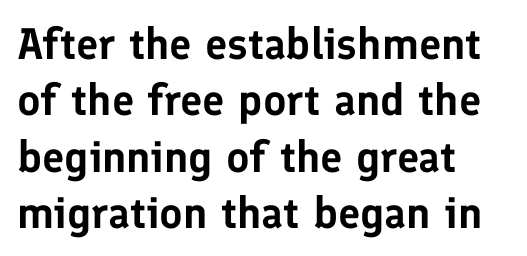
{"serif": "no", "italic": "no", "width": "normal", "stroke_contrast": "low", "x_height": "medium", "monospaced": "no", "underline": "no", "align": "left", "line_spacing": "normal", "line_spacing_ratio": 1.28, "letter_spacing": "normal", "letter_spacing_em": 0.0, "glyph_px": 44}
